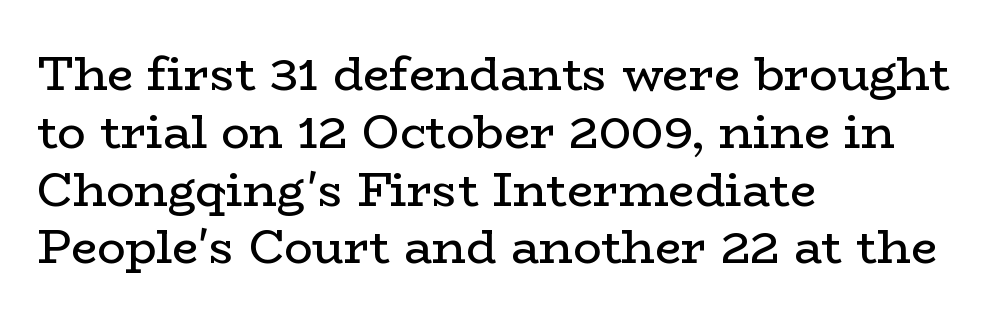
{"serif": "yes", "italic": "no", "bold": "no", "weight": "regular", "width": "wide", "stroke_contrast": "low", "x_height": "medium", "monospaced": "no", "underline": "no", "align": "left", "line_spacing_ratio": 1.23, "letter_spacing": "normal", "letter_spacing_em": 0.0, "glyph_px": 47}
